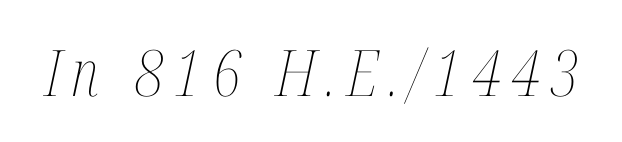
The image shows 64 px thin, condensed type, italic (leaning right); set not underlined; medium stroke contrast and a medium x-height.
